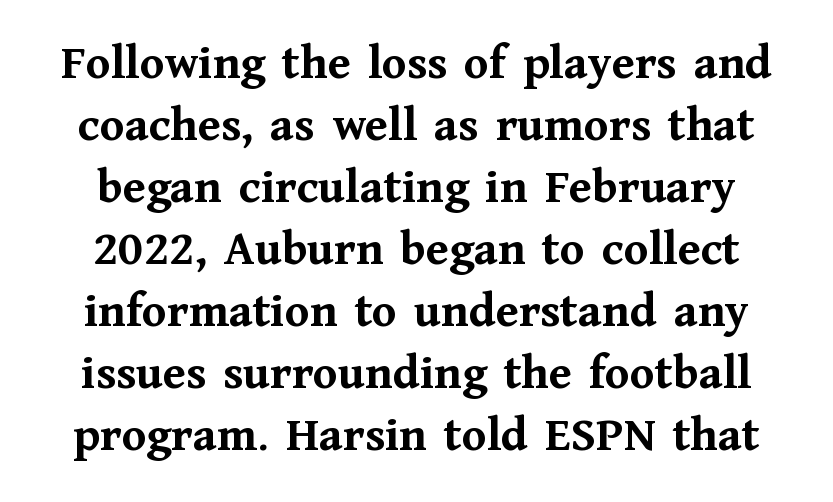
{"serif": "yes", "italic": "no", "bold": "yes", "weight": "semibold", "width": "normal", "stroke_contrast": "medium", "x_height": "medium", "monospaced": "no", "underline": "no", "line_spacing_ratio": 1.24, "letter_spacing": "normal", "letter_spacing_em": 0.0, "glyph_px": 50}
